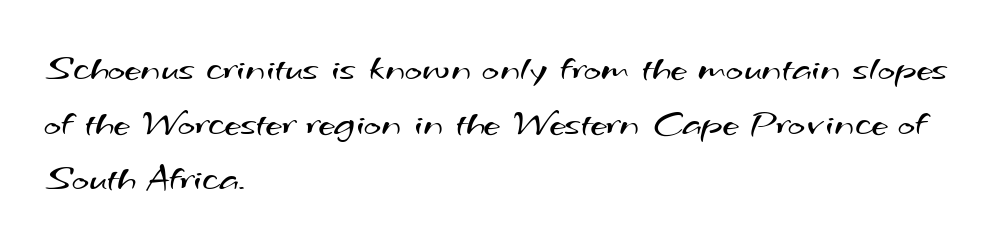
The image shows 37 px regular-weight, wide sans-serif type; set left-aligned, normal line spacing (1.48x), normal letter spacing, not underlined; medium stroke contrast and a small x-height.
